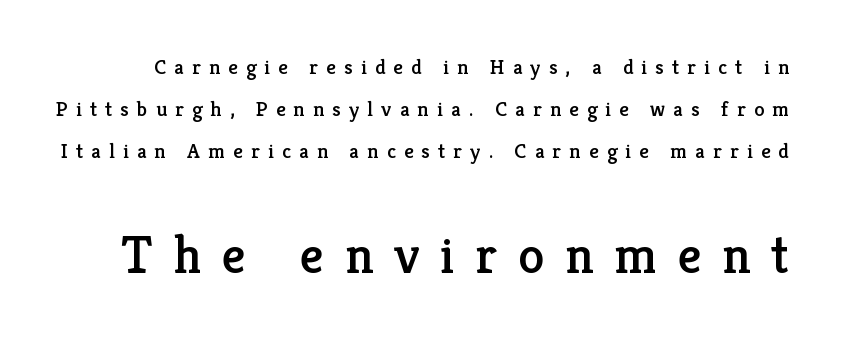
The image shows 53 px serif type, upright; set loose line spacing (1.99x), unusually wide letter spacing (+0.39 em), not underlined; the second (bottom) block is 2.52x larger; low stroke contrast and a medium x-height.
